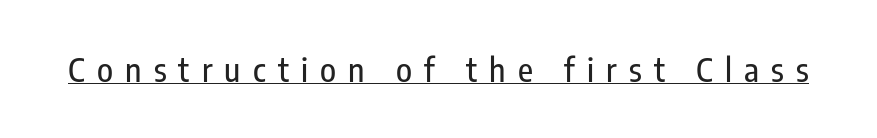
The specimen reads as upright at a glance. The specimen includes a rule beneath the text block's lines. Caption: expanded tracking, letters set apart. Are there feet on the stems? There aren't — it's a sans.
